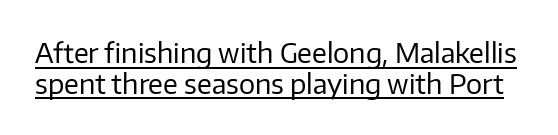
{"italic": "no", "bold": "no", "underline": "yes", "line_spacing": "tight", "line_spacing_ratio": 1.13, "letter_spacing": "normal", "letter_spacing_em": 0.0, "glyph_px": 27}
